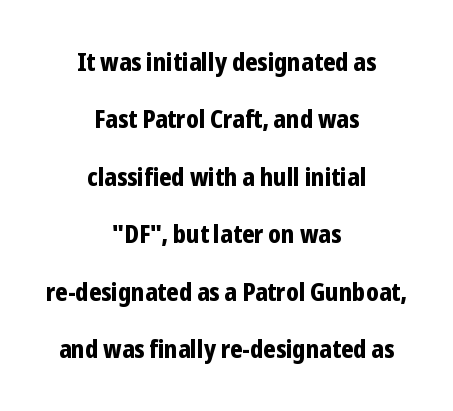
{"italic": "no", "bold": "yes", "underline": "no", "align": "center", "line_spacing": "loose", "line_spacing_ratio": 2.3, "letter_spacing": "normal", "letter_spacing_em": 0.0, "glyph_px": 25}
